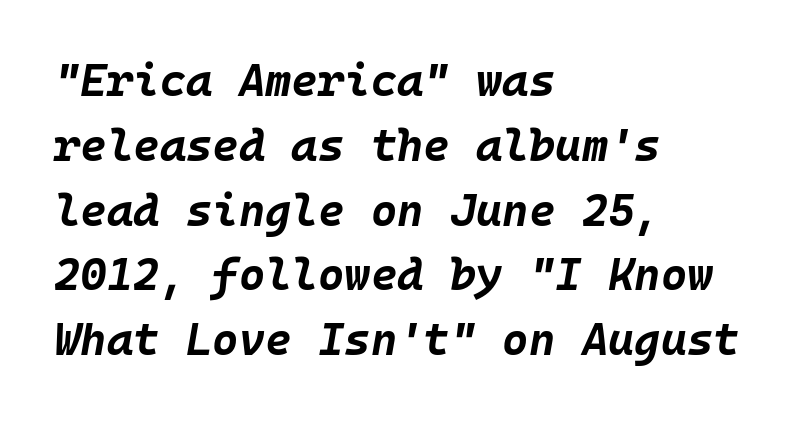
Here the glyphs are tracked normally, forming tight word shapes. The face used here has a pronounced slope to its letters. Compared with typical paragraphs, the rows here are spaced about the same. No word sits above an underline.
